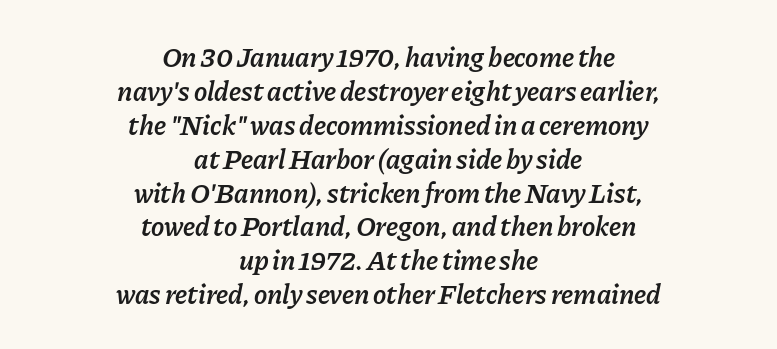
{"italic": "yes", "lean": "right", "slant_degrees": 11, "bold": "semi", "weight": "semibold", "width": "normal", "stroke_contrast": "low", "x_height": "medium", "monospaced": "no", "underline": "no", "align": "center", "line_spacing_ratio": 1.21, "letter_spacing": "normal", "letter_spacing_em": 0.0, "glyph_px": 28}
